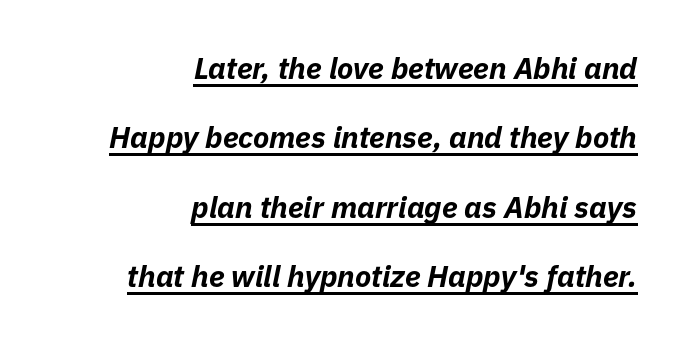
Q: Is the text bold? A: Yes.
Q: Is the text italic (slanted)? A: Yes, it leans right by about 11 degrees.
Q: Is the text underlined? A: Yes.
Q: How is the paragraph aligned? A: Right-aligned.
Q: Is the spacing between letters normal or unusually wide? A: Normal.
Q: Is the spacing between lines tight, normal or loose? A: Loose.
Q: Width (condensed, normal, or wide)? A: Normal.
Q: Stroke contrast? A: Low.
Q: x-height? A: Medium.
Q: Monospaced? A: No.
